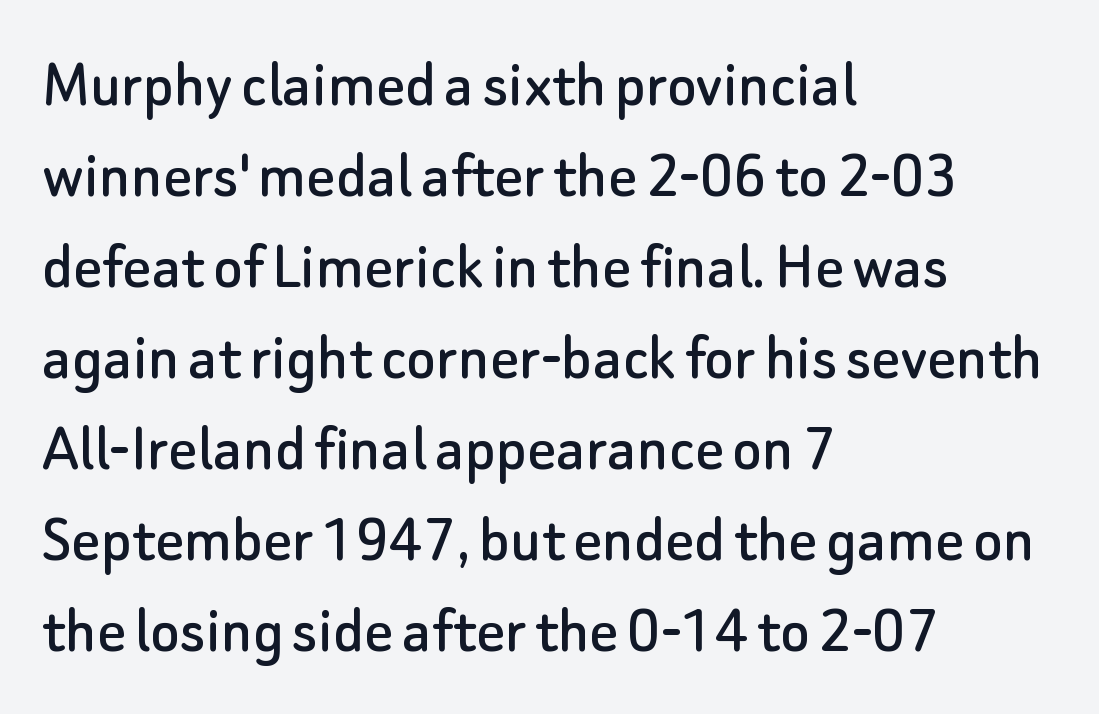
It's the straight-up-and-down kind of type. The gaps between neighbouring characters are ordinary and unremarkable. Honestly, there is no underline to notice here at all. You could not count columns in this text — the font is proportionally spaced. Does the leading feel generous? No, just average. Layout note: lines flush left.
